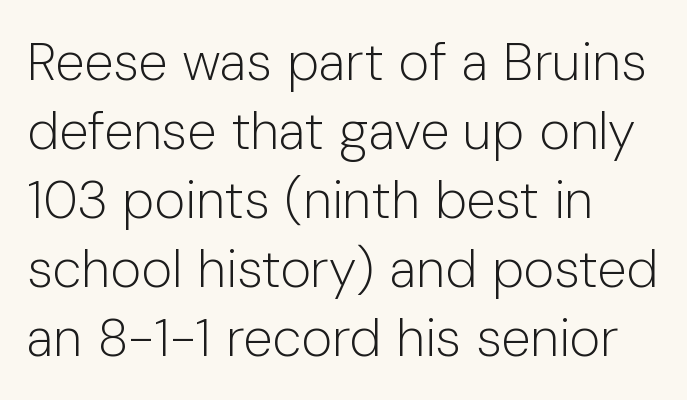
Q: Is the text bold? A: No.
Q: Is the text italic (slanted)? A: No, it is upright.
Q: Is the typeface a serif or a sans-serif typeface? A: Sans-serif.
Q: Is the text underlined? A: No.
Q: How is the paragraph aligned? A: Left-aligned.
Q: Is the spacing between letters normal or unusually wide? A: Normal.
Q: Is the spacing between lines tight, normal or loose? A: Normal.
Q: Width (condensed, normal, or wide)? A: Normal.
Q: Stroke contrast? A: Low.
Q: x-height? A: Medium.
Q: Monospaced? A: No.
